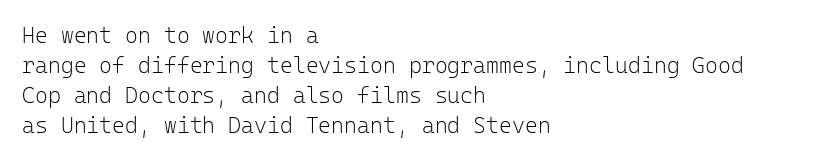
The image shows 22 px text type, upright; set left-aligned, normal line spacing (1.37x), normal letter spacing, not underlined.
